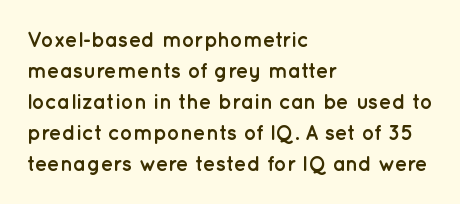
The image shows 21 px bold type, upright; set left-aligned, normal line spacing (1.48x), normal letter spacing, not underlined.
